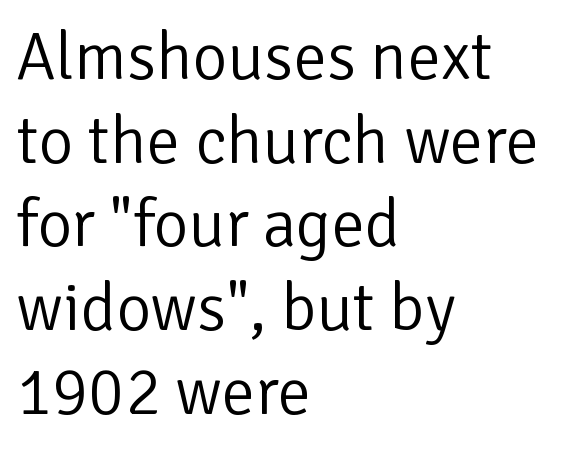
This rendering uses left alignment, leaving the right contour irregular. Vertical spacing — default. Observe the ordinary spacing: letters are neighbours, not strangers. Notice how the stems are strictly vertical — no italics here. Is the type heavy? It reads as light-to-regular instead. Think of a printed novel: that variable character pitch is what you see here.
